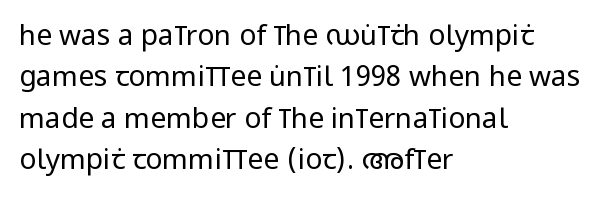
Q: Is the text bold? A: No.
Q: Is the text italic (slanted)? A: No, it is upright.
Q: Is the typeface a serif or a sans-serif typeface? A: Sans-serif.
Q: Is the text underlined? A: No.
Q: How is the paragraph aligned? A: Left-aligned.
Q: Is the spacing between letters normal or unusually wide? A: Normal.
Q: Is the spacing between lines tight, normal or loose? A: Normal.
Q: Width (condensed, normal, or wide)? A: Condensed.
Q: Stroke contrast? A: Low.
Q: x-height? A: Large.
Q: Monospaced? A: No.
